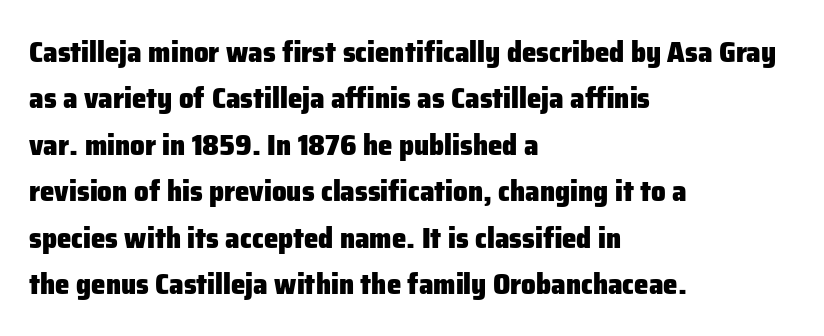
{"serif": "no", "italic": "no", "bold": "yes", "weight": "heavy", "width": "normal", "stroke_contrast": "low", "x_height": "medium", "monospaced": "no", "underline": "no", "align": "left", "line_spacing": "normal", "line_spacing_ratio": 1.6, "letter_spacing": "normal", "letter_spacing_em": 0.0, "glyph_px": 29}
